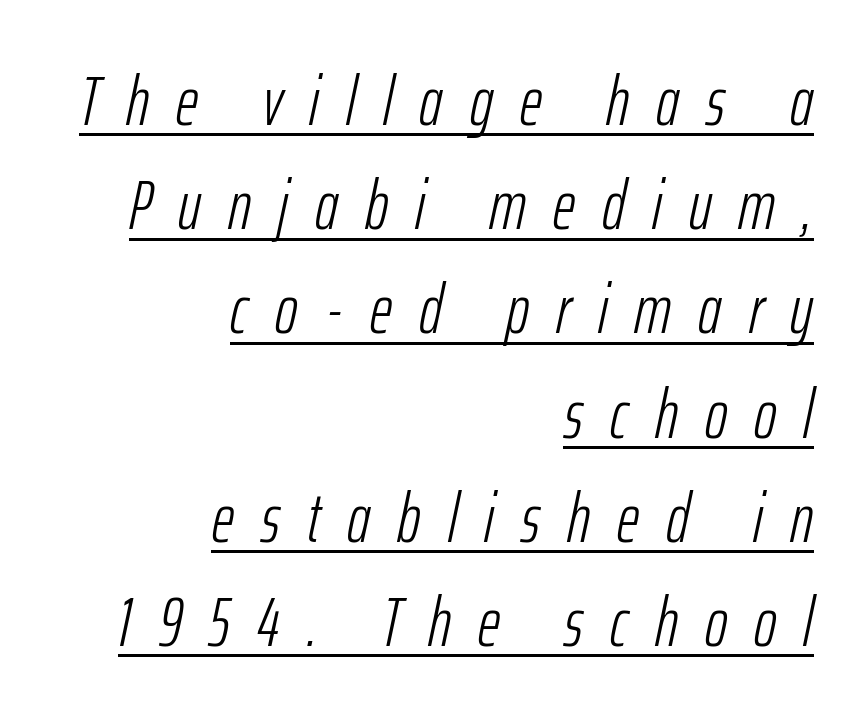
{"italic": "yes", "lean": "right", "slant_degrees": 12, "bold": "no", "weight": "light", "width": "condensed", "stroke_contrast": "low", "x_height": "medium", "monospaced": "no", "underline": "yes", "align": "right", "line_spacing": "normal", "line_spacing_ratio": 1.51, "letter_spacing": "wide", "letter_spacing_em": 0.39, "glyph_px": 69}
